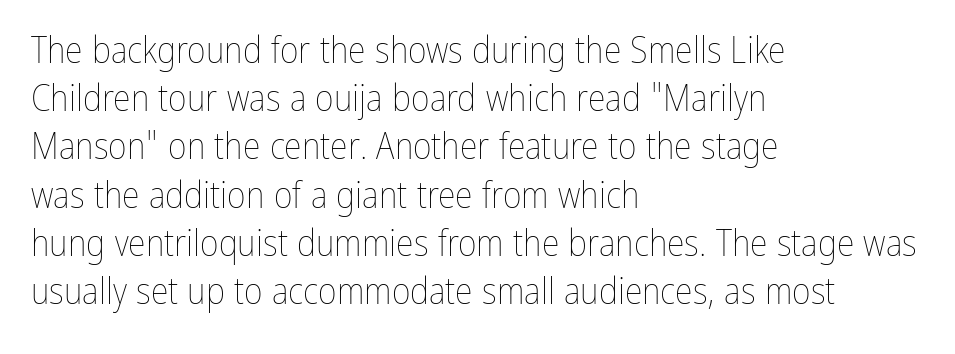
The weight tops out at a normal text grade. Notice how the passage keeps a crisp vertical edge on the left only. A typesetter would call this proportional, since set widths differ per character. The string is rendered with underlining switched off. The lettering stays uniformly vertical, giving the passage a roman look. The line-height multiplier appears to be the usual default.
